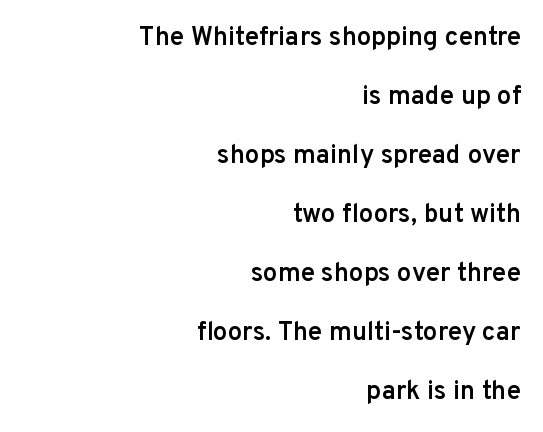
You can tell it's not italic because the verticals are truly vertical. The rag falls on the left side of this text block. Vertically, the passage feels expansive, rows floating well apart. This is moderately heavy type, rendered in semibold. The baseline area is clear. This rendering leaves character spacing at its baseline value.
